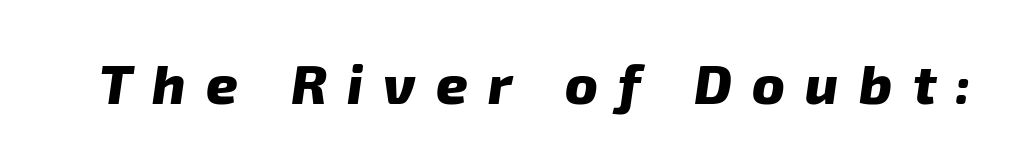
The image shows 55 px heavy type, italic (leaning right); set unusually wide letter spacing (+0.37 em), not underlined; low stroke contrast and a medium x-height.
